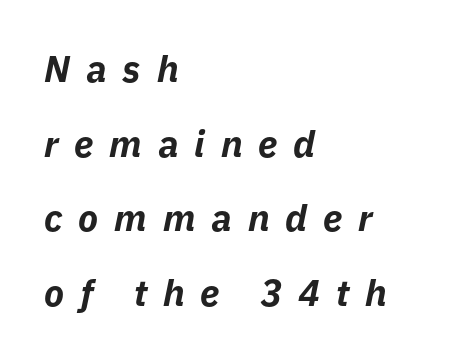
Q: Is the text bold? A: Yes.
Q: Is the text italic (slanted)? A: Yes, it leans right by about 11 degrees.
Q: Is the text underlined? A: No.
Q: How is the paragraph aligned? A: Left-aligned.
Q: Is the spacing between letters normal or unusually wide? A: Unusually wide.
Q: Is the spacing between lines tight, normal or loose? A: Loose.
Q: Width (condensed, normal, or wide)? A: Normal.
Q: Stroke contrast? A: Low.
Q: x-height? A: Medium.
Q: Monospaced? A: No.
